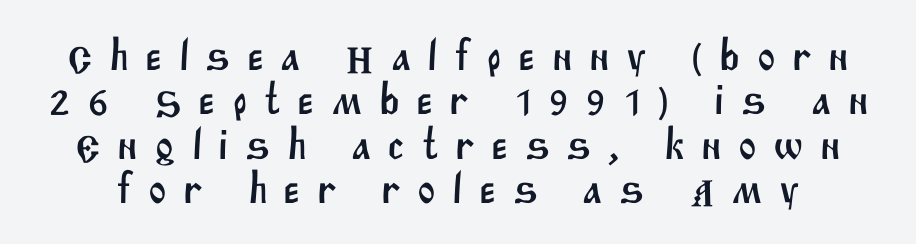
Here the designer chose a conventional face with non-uniform glyph widths. Observe the absence of serifs on each vertical stroke in this sample. If you measured baseline to baseline, you'd find a short distance. The rendering inserts visible extra space after every character. Nobody drew a line under any word here.
